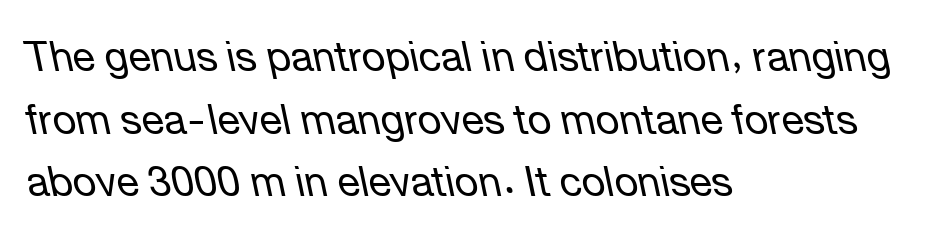
The passage is arranged the way most books set body copy — flush left. Nothing unusual about the tracking: characters are spaced as the font intends. How would I describe the line gaps? Plain and ordinary. Beneath every word, the page is bare. The letterforms sit at book weight or below. You could not count columns in this text — the font is proportionally spaced.
